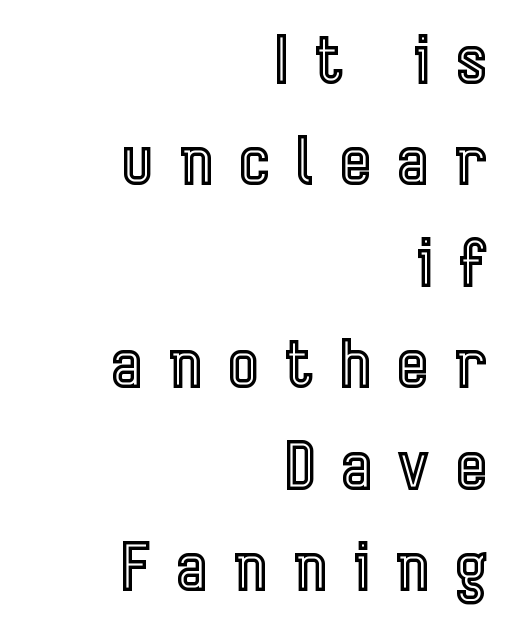
Q: Is the text italic (slanted)? A: No, it is upright.
Q: Is the text underlined? A: No.
Q: How is the paragraph aligned? A: Right-aligned.
Q: Is the spacing between letters normal or unusually wide? A: Unusually wide.
Q: Is the spacing between lines tight, normal or loose? A: Normal.
Q: Width (condensed, normal, or wide)? A: Condensed.
Q: x-height? A: Medium.
Q: Monospaced? A: No.
